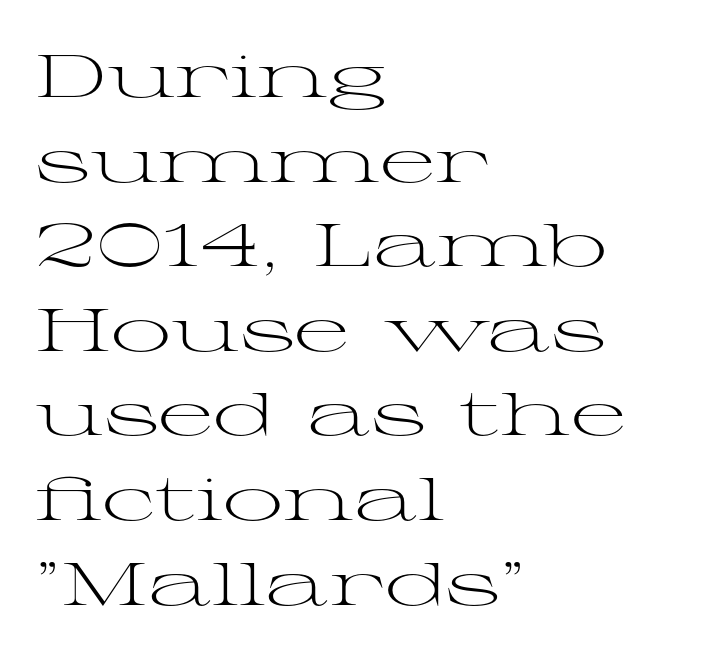
Q: Is the text bold? A: No.
Q: Is the text italic (slanted)? A: No, it is upright.
Q: Is the typeface a serif or a sans-serif typeface? A: Serif.
Q: Is the text underlined? A: No.
Q: How is the paragraph aligned? A: Left-aligned.
Q: Is the spacing between letters normal or unusually wide? A: Normal.
Q: Is the spacing between lines tight, normal or loose? A: Normal.
Q: Width (condensed, normal, or wide)? A: Wide.
Q: Stroke contrast? A: Medium.
Q: x-height? A: Medium.
Q: Monospaced? A: No.
